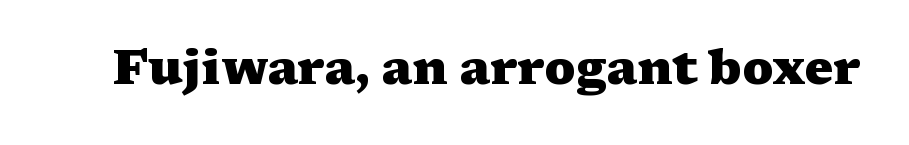
Q: Is the text bold? A: Yes.
Q: Is the text italic (slanted)? A: No, it is upright.
Q: Is the typeface a serif or a sans-serif typeface? A: Serif.
Q: Is the text underlined? A: No.
Q: Is the spacing between letters normal or unusually wide? A: Normal.
Q: Width (condensed, normal, or wide)? A: Wide.
Q: Stroke contrast? A: Medium.
Q: x-height? A: Medium.
Q: Monospaced? A: No.
